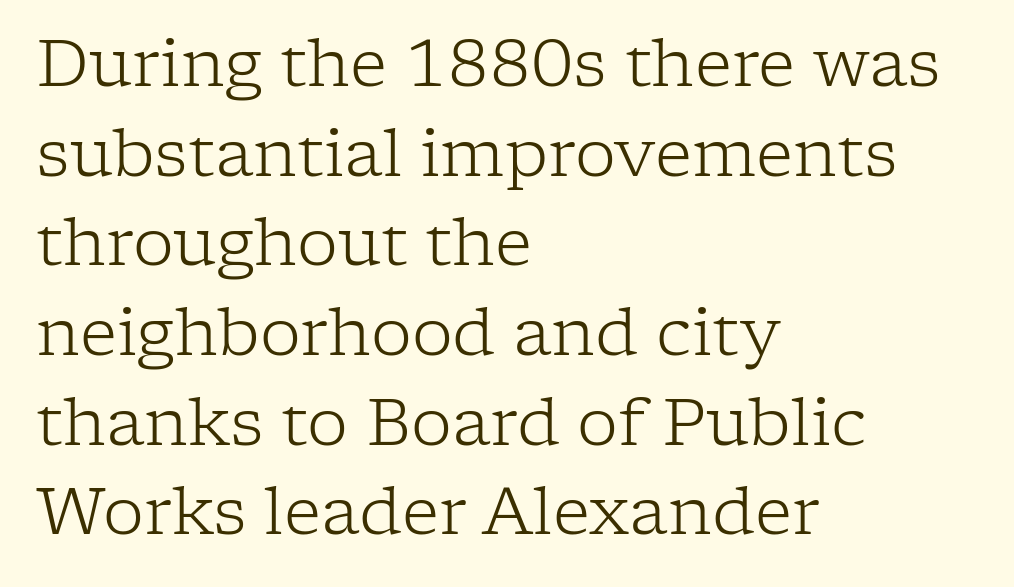
Nope, not italic — everything's standing straight. Nobody touched the tracking dial on this one. Note: serifs present on the glyphs. Notice how descenders clear the ascenders below comfortably — that's standard leading. Left-aligned paragraph, ragged on the right. Is the type heavy? It reads as light-to-regular instead.
